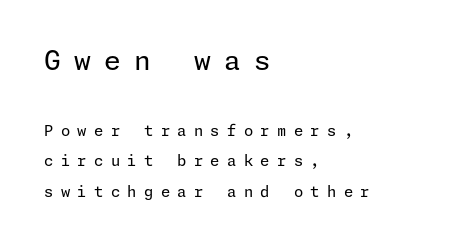
Block one is the big one; block two sits smaller underneath. A great deal of white space separates one row of letters from the next. Each row of text sits above clean, open space. The letters are spread apart with noticeably loose tracking.
